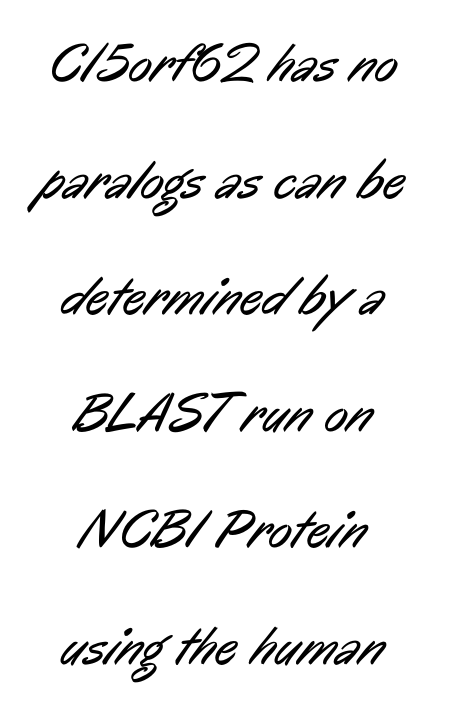
Q: Is the text bold? A: No.
Q: Is the typeface a serif or a sans-serif typeface? A: Sans-serif.
Q: Is the text underlined? A: No.
Q: How is the paragraph aligned? A: Centered.
Q: Is the spacing between letters normal or unusually wide? A: Normal.
Q: Is the spacing between lines tight, normal or loose? A: Loose.
Q: Width (condensed, normal, or wide)? A: Condensed.
Q: Stroke contrast? A: Low.
Q: x-height? A: Medium.
Q: Monospaced? A: No.
